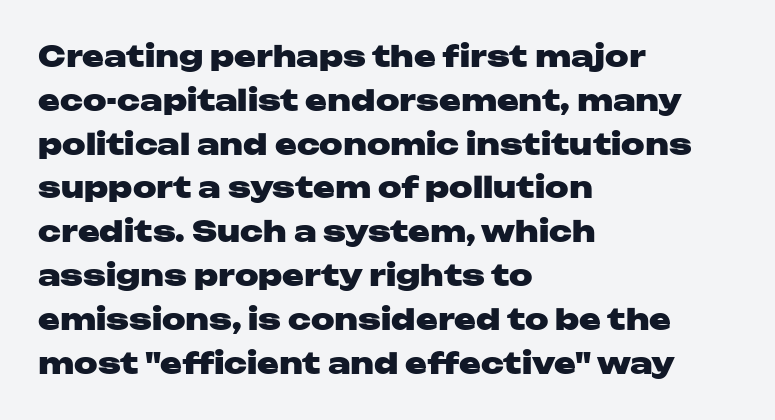
Q: Is the text bold? A: Yes.
Q: Is the text italic (slanted)? A: No, it is upright.
Q: Is the typeface a serif or a sans-serif typeface? A: Sans-serif.
Q: Is the text underlined? A: No.
Q: How is the paragraph aligned? A: Left-aligned.
Q: Is the spacing between letters normal or unusually wide? A: Normal.
Q: Is the spacing between lines tight, normal or loose? A: Normal.
Q: Width (condensed, normal, or wide)? A: Wide.
Q: Stroke contrast? A: Low.
Q: x-height? A: Medium.
Q: Monospaced? A: No.
